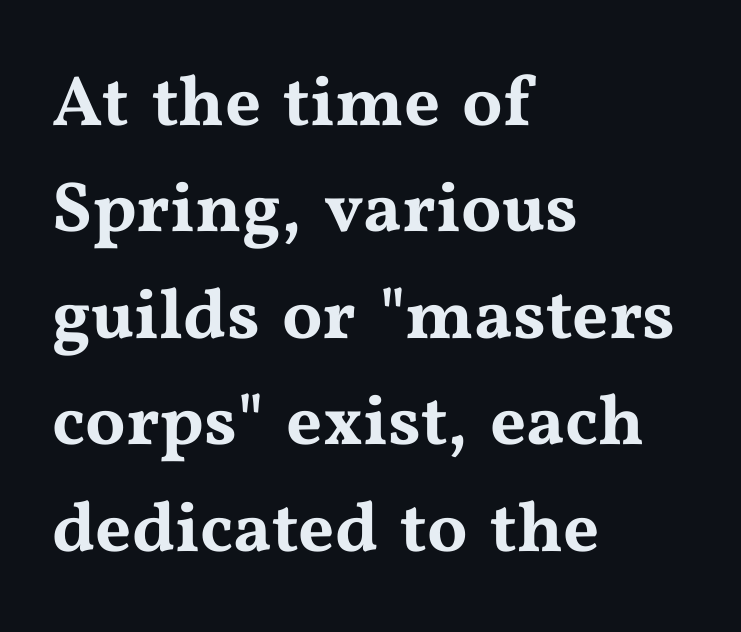
The typography opts for an upright posture over an oblique one. Note the varied advance widths — an 'i' is clearly narrower than an 'm'. This rendering uses left alignment, leaving the right contour irregular. Typographically, this falls in the serif category.
